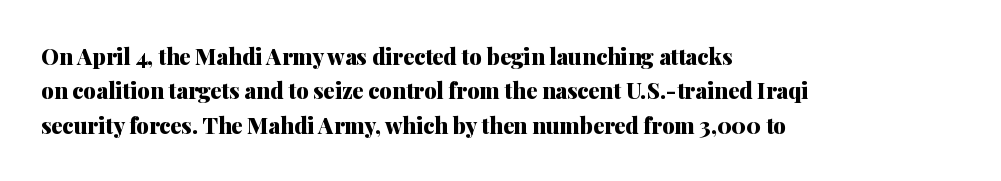
{"italic": "no", "bold": "yes", "underline": "no", "align": "left", "line_spacing": "normal", "line_spacing_ratio": 1.56, "letter_spacing": "normal", "letter_spacing_em": 0.0, "glyph_px": 22}
